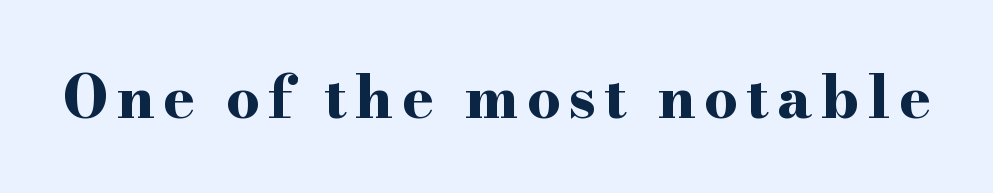
{"serif": "yes", "italic": "no", "bold": "yes", "weight": "bold", "width": "wide", "stroke_contrast": "high", "x_height": "small", "monospaced": "no", "underline": "no", "glyph_px": 59}
